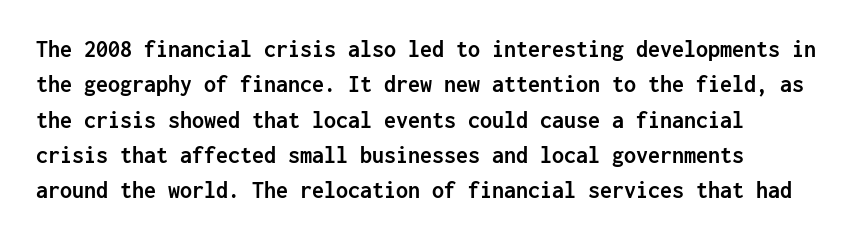
There is no visible air inserted between adjacent glyphs. Caption: bold face, heavy strokes. Lines of text with bare space underneath. Quick note: interline space is typical.
